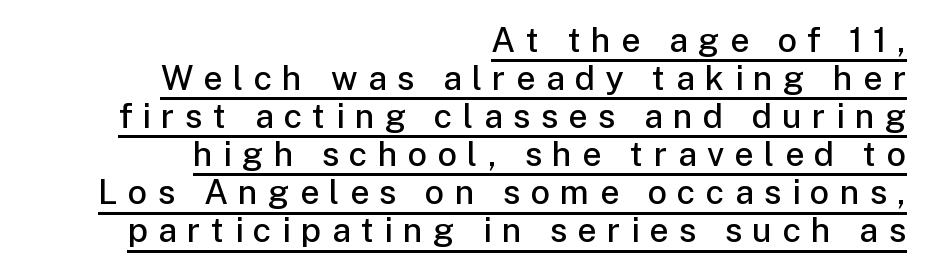
{"serif": "no", "italic": "no", "bold": "semi", "weight": "semibold", "width": "normal", "stroke_contrast": "low", "x_height": "medium", "monospaced": "no", "underline": "yes", "align": "right", "line_spacing": "tight", "line_spacing_ratio": 1.12, "letter_spacing": "wide", "letter_spacing_em": 0.3, "glyph_px": 34}
